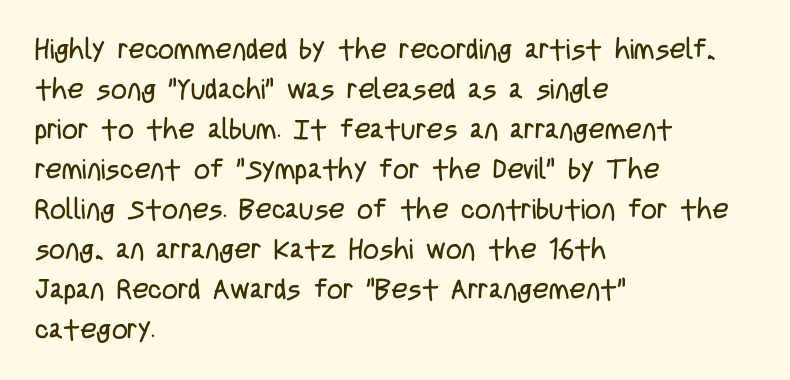
The image shows 28 px regular-weight, condensed sans-serif type, upright; set left-aligned, normal line spacing (1.43x), normal letter spacing, not underlined; low stroke contrast and a large x-height.
